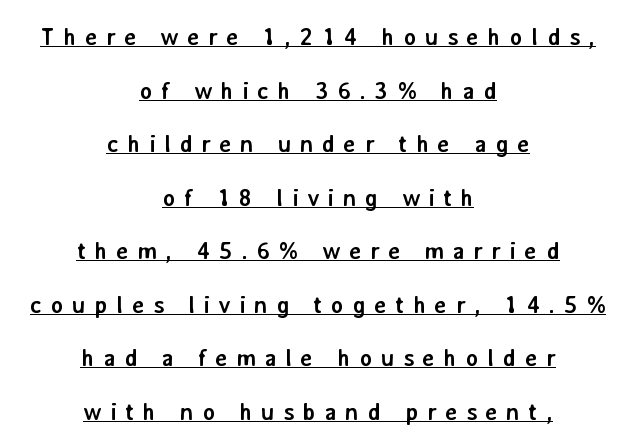
The horizontal fit of the characters is loose and conspicuously gappy. Compared with undecorated copy, this sample adds a rule below the words. Strong, thick strokes mark this as bold type. The lines in this sample share a center point and differ in where they start and stop. Is there much room between lines? Yes — plenty of vertical air separates them. Posture: upright roman.
